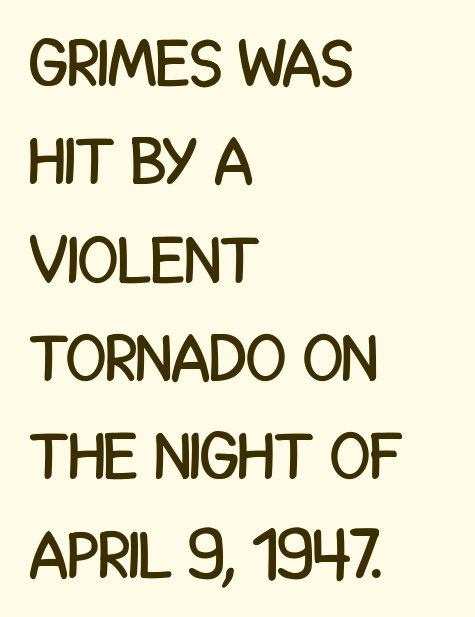
{"serif": "no", "italic": "no", "width": "condensed", "stroke_contrast": "low", "x_height": "large", "monospaced": "no", "underline": "no", "align": "left", "line_spacing": "normal", "line_spacing_ratio": 1.49, "letter_spacing": "normal", "letter_spacing_em": 0.0, "glyph_px": 66}
